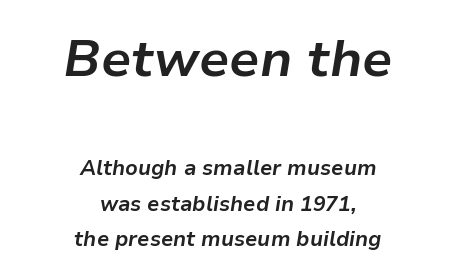
{"italic": "yes", "lean": "right", "slant_degrees": 9, "bold": "yes", "weight": "bold", "width": "normal", "stroke_contrast": "low", "x_height": "medium", "monospaced": "no", "underline": "no", "align": "center", "line_spacing": "normal", "line_spacing_ratio": 1.7, "letter_spacing": "normal", "letter_spacing_em": 0.0, "larger_block": "first", "size_ratio": 2.48, "glyph_px": 52}
